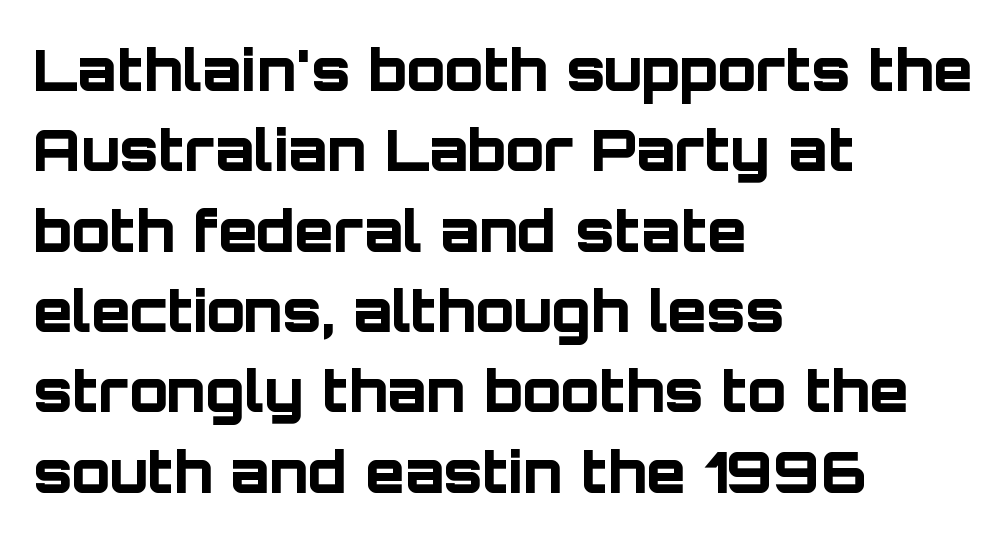
Q: Is the text bold? A: Yes.
Q: Is the text italic (slanted)? A: No, it is upright.
Q: Is the typeface a serif or a sans-serif typeface? A: Sans-serif.
Q: Is the text underlined? A: No.
Q: How is the paragraph aligned? A: Left-aligned.
Q: Is the spacing between letters normal or unusually wide? A: Normal.
Q: Is the spacing between lines tight, normal or loose? A: Normal.
Q: Width (condensed, normal, or wide)? A: Normal.
Q: Stroke contrast? A: Low.
Q: x-height? A: Large.
Q: Monospaced? A: No.
